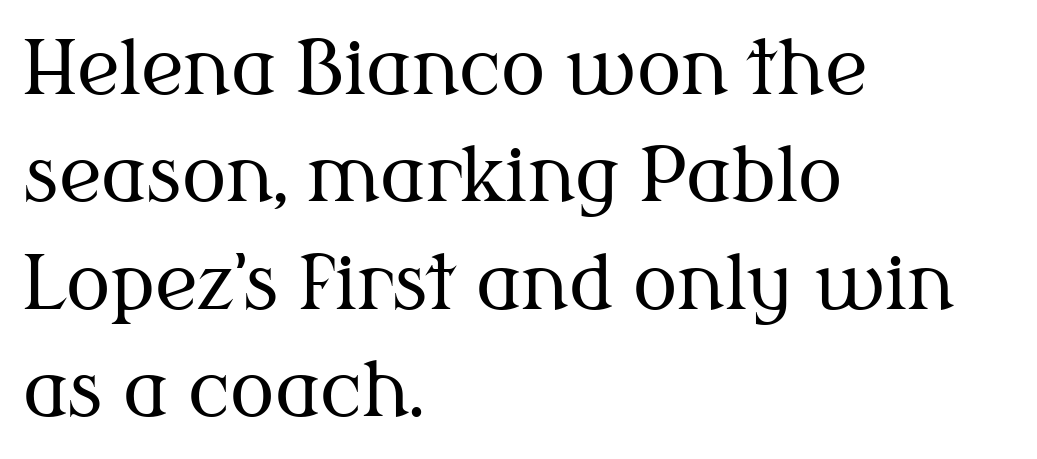
The image shows 74 px regular-weight serif type, upright; set left-aligned, normal line spacing (1.45x), normal letter spacing, not underlined; medium stroke contrast and a medium x-height.
